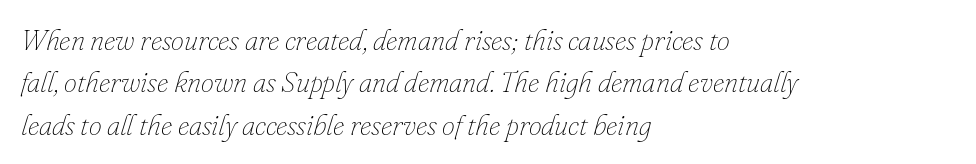
Q: Is the text bold? A: No.
Q: Is the text italic (slanted)? A: Yes, it leans right by about 16 degrees.
Q: Is the text underlined? A: No.
Q: How is the paragraph aligned? A: Left-aligned.
Q: Is the spacing between letters normal or unusually wide? A: Normal.
Q: Is the spacing between lines tight, normal or loose? A: Normal.
Q: Width (condensed, normal, or wide)? A: Normal.
Q: Stroke contrast? A: Low.
Q: x-height? A: Small.
Q: Monospaced? A: No.
